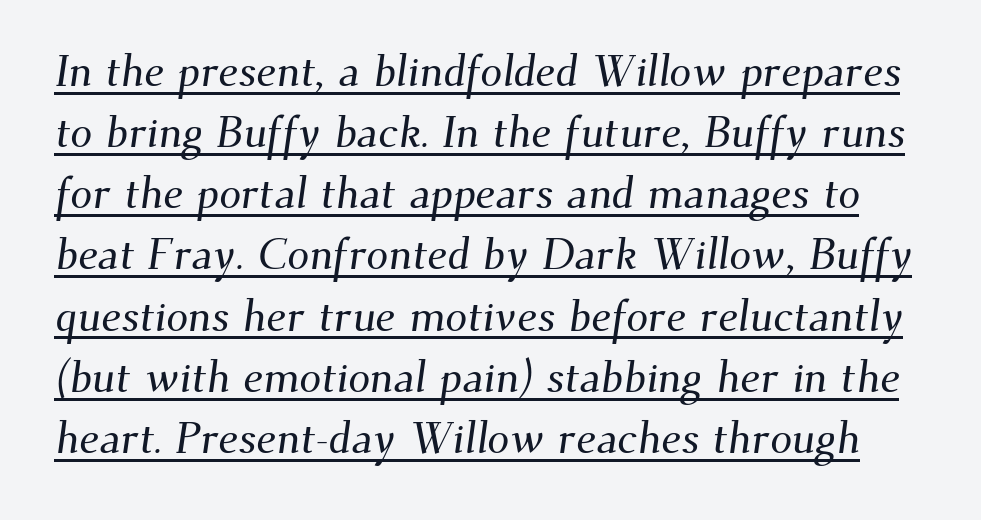
The image shows 44 px serif type; set normal line spacing (1.39x), normal letter spacing, underlined; medium stroke contrast and a small x-height.
